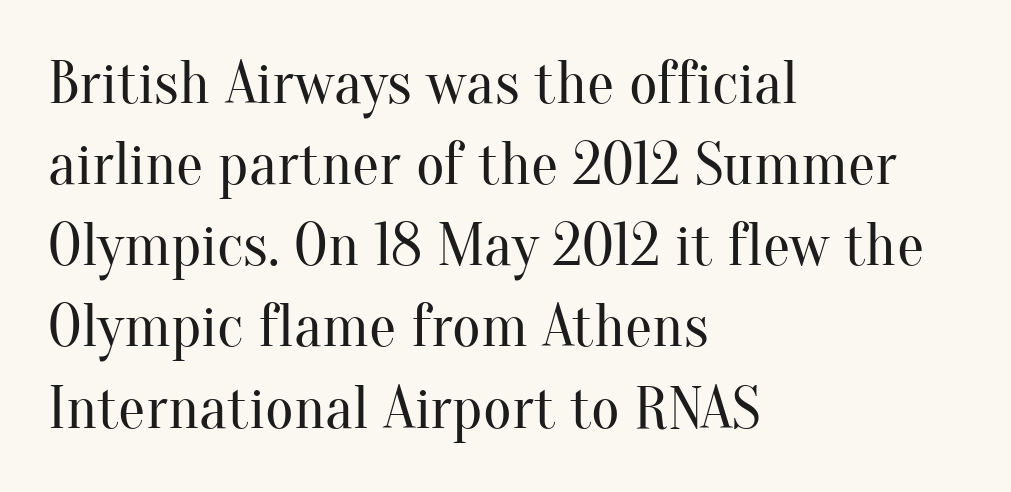
{"serif": "yes", "italic": "no", "bold": "no", "weight": "regular", "width": "normal", "stroke_contrast": "medium", "x_height": "small", "monospaced": "no", "underline": "no", "align": "left", "line_spacing": "normal", "line_spacing_ratio": 1.33, "letter_spacing": "normal", "letter_spacing_em": 0.0, "glyph_px": 61}
